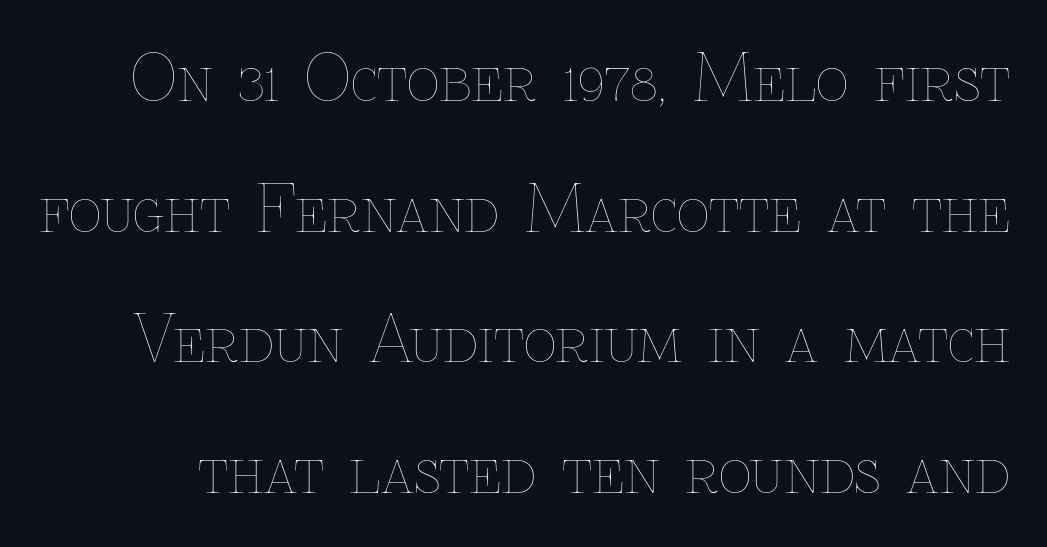
The image shows 64 px thin type, upright; set loose line spacing (2.04x), normal letter spacing, not underlined; low stroke contrast and a medium x-height.
